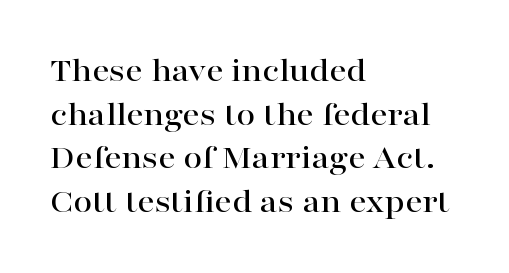
{"serif": "yes", "italic": "no", "width": "wide", "stroke_contrast": "high", "x_height": "medium", "monospaced": "no", "underline": "no", "align": "left", "line_spacing": "normal", "line_spacing_ratio": 1.28, "letter_spacing": "normal", "letter_spacing_em": 0.0, "glyph_px": 34}
